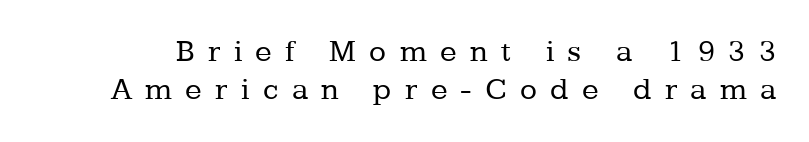
The tracking jumps out immediately: characters are airy and widely separated. The letters look calm and open, with moderate or lighter stems. The glyphs in this specimen are seriffed. Unlike italic type, these characters show no tilt at all.
